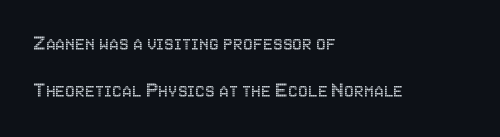
{"italic": "no", "underline": "no", "align": "left", "line_spacing": "loose", "line_spacing_ratio": 2.15, "letter_spacing": "normal", "letter_spacing_em": 0.0, "glyph_px": 22}
